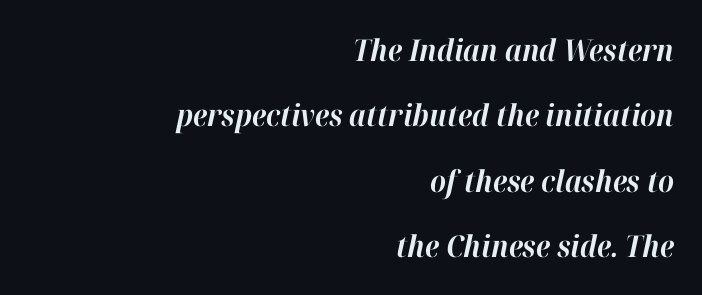
The image shows 30 px bold type, italic (leaning right); set right-aligned, loose line spacing (2.18x), normal letter spacing, not underlined; high stroke contrast and a medium x-height.
